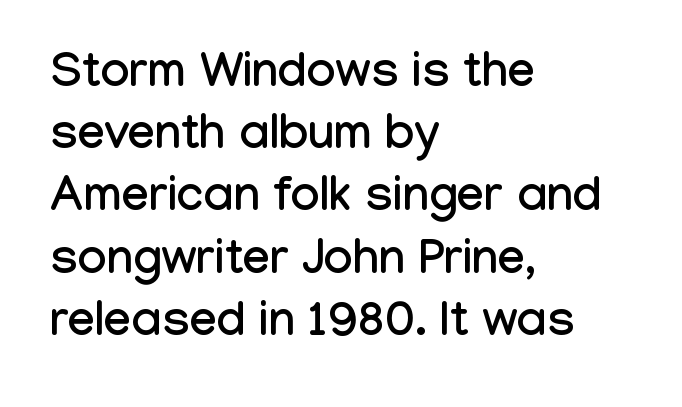
The image shows 49 px condensed sans-serif type, upright; set left-aligned, normal line spacing (1.27x), normal letter spacing, not underlined; low stroke contrast and a medium x-height.
